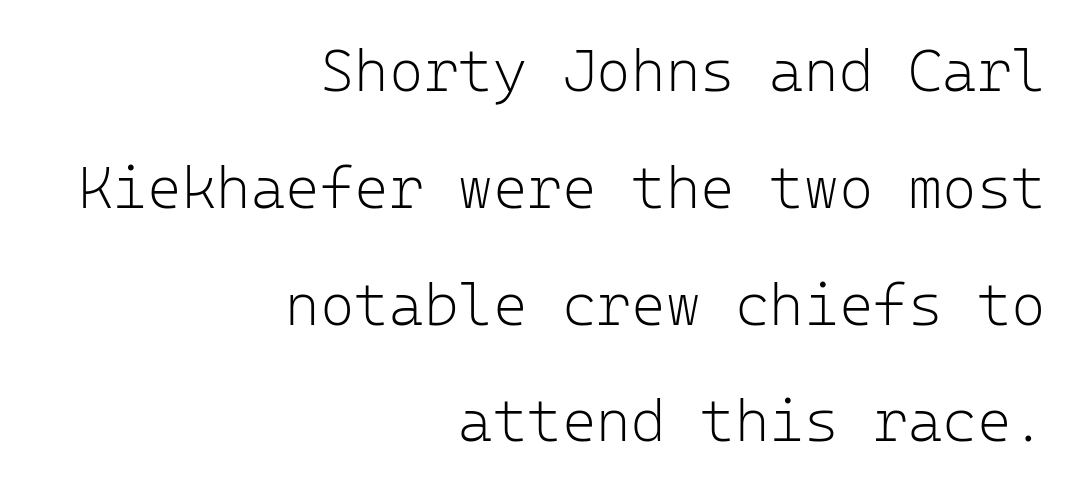
{"serif": "no", "italic": "no", "bold": "no", "weight": "light", "width": "normal", "stroke_contrast": "low", "x_height": "medium", "monospaced": "yes", "underline": "no", "align": "right", "line_spacing": "loose", "line_spacing_ratio": 1.98, "letter_spacing": "normal", "letter_spacing_em": 0.0, "glyph_px": 59}
